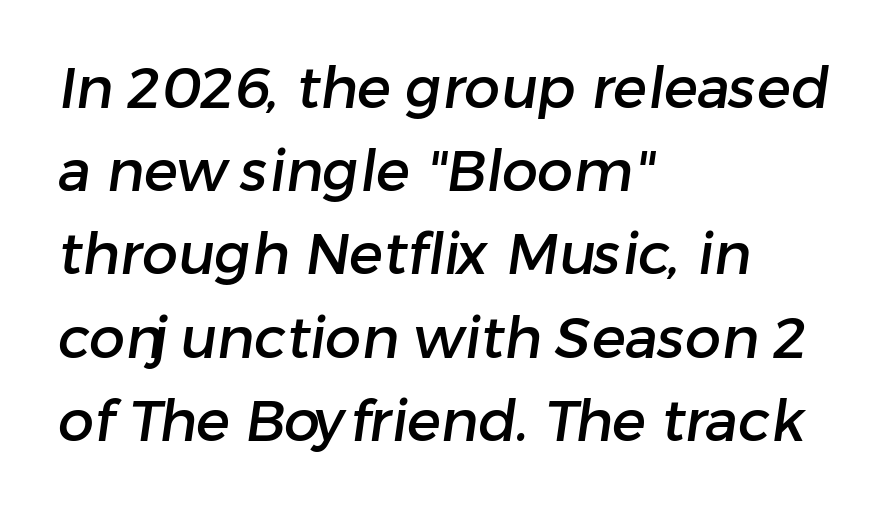
Q: Is the typeface a serif or a sans-serif typeface? A: Sans-serif.
Q: Is the text underlined? A: No.
Q: How is the paragraph aligned? A: Left-aligned.
Q: Is the spacing between letters normal or unusually wide? A: Normal.
Q: Is the spacing between lines tight, normal or loose? A: Normal.
Q: Width (condensed, normal, or wide)? A: Normal.
Q: Stroke contrast? A: Low.
Q: x-height? A: Medium.
Q: Monospaced? A: No.
